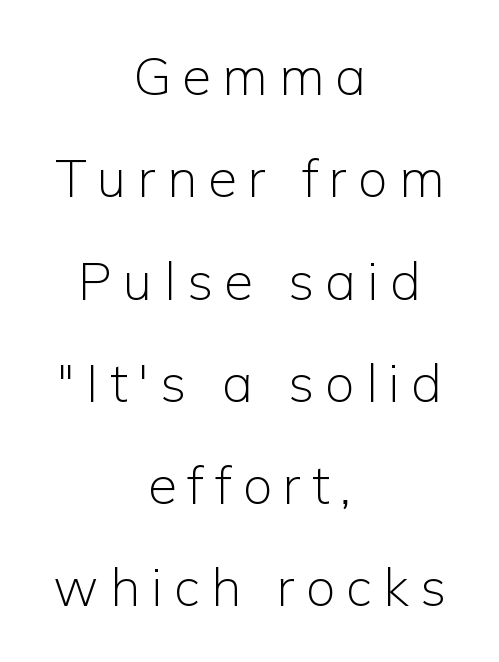
{"serif": "no", "italic": "no", "bold": "no", "weight": "light", "width": "normal", "stroke_contrast": "low", "x_height": "medium", "monospaced": "no", "underline": "no", "align": "center", "line_spacing": "loose", "line_spacing_ratio": 1.93, "letter_spacing": "wide", "letter_spacing_em": 0.21, "glyph_px": 53}
